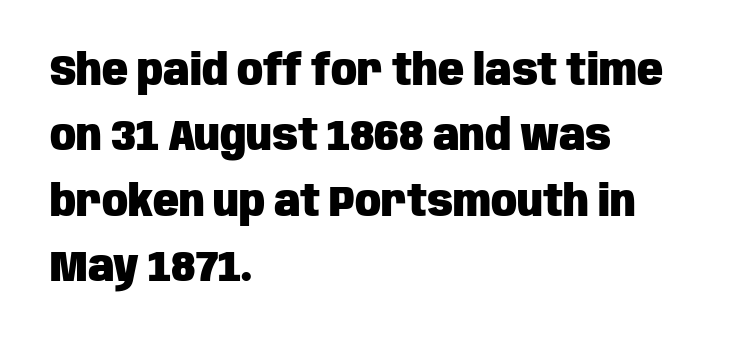
{"serif": "no", "italic": "no", "bold": "yes", "weight": "heavy", "width": "condensed", "stroke_contrast": "low", "x_height": "large", "monospaced": "no", "underline": "no", "align": "left", "line_spacing": "normal", "line_spacing_ratio": 1.52, "letter_spacing": "normal", "letter_spacing_em": 0.0, "glyph_px": 43}
